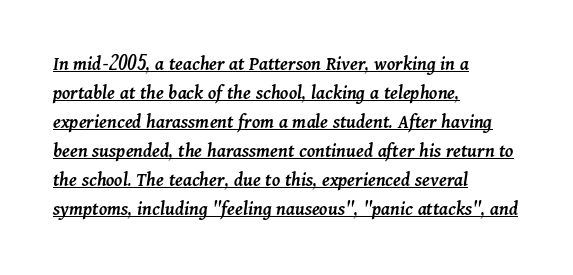
{"italic": "yes", "lean": "right", "slant_degrees": 11, "bold": "semi", "underline": "yes", "align": "left", "line_spacing": "normal", "line_spacing_ratio": 1.45, "letter_spacing": "normal", "letter_spacing_em": 0.0, "glyph_px": 20}
